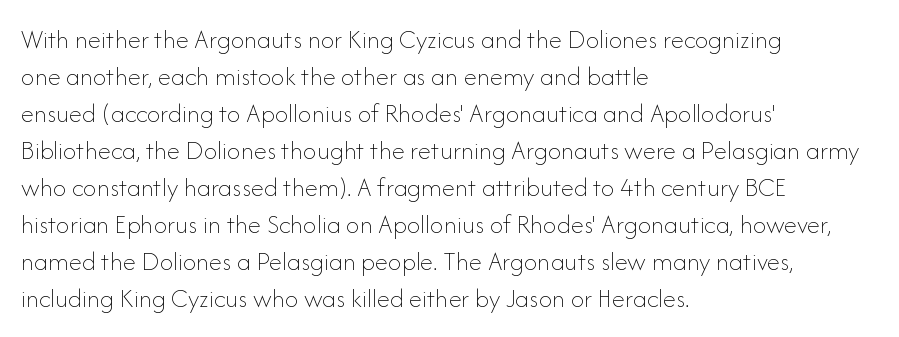
The image shows 27 px text type, upright; set left-aligned, normal line spacing (1.37x), normal letter spacing, not underlined.
